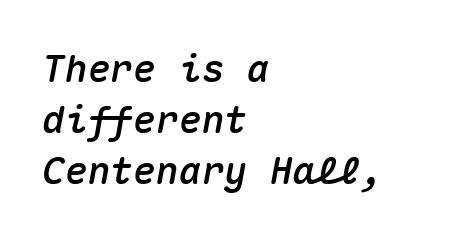
{"italic": "yes", "lean": "right", "slant_degrees": 10, "width": "normal", "stroke_contrast": "medium", "x_height": "medium", "monospaced": "yes", "underline": "no", "align": "left", "line_spacing": "normal", "line_spacing_ratio": 1.34, "letter_spacing": "normal", "letter_spacing_em": 0.0, "glyph_px": 38}
